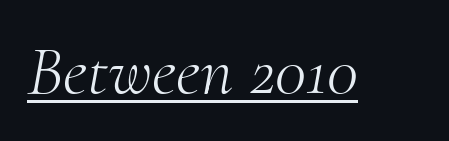
Q: Is the text bold? A: No.
Q: Is the text italic (slanted)? A: Yes, it leans right by about 10 degrees.
Q: Is the typeface a serif or a sans-serif typeface? A: Serif.
Q: Is the text underlined? A: Yes.
Q: Is the spacing between letters normal or unusually wide? A: Normal.
Q: Width (condensed, normal, or wide)? A: Normal.
Q: Stroke contrast? A: Medium.
Q: x-height? A: Small.
Q: Monospaced? A: No.
